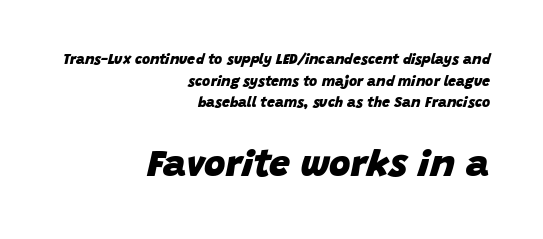
{"italic": "yes", "lean": "right", "slant_degrees": 15, "bold": "yes", "weight": "heavy", "width": "normal", "stroke_contrast": "low", "x_height": "large", "monospaced": "no", "underline": "no", "align": "right", "line_spacing": "normal", "line_spacing_ratio": 1.55, "letter_spacing": "normal", "letter_spacing_em": 0.0, "larger_block": "second", "size_ratio": 2.64, "glyph_px": 37}
